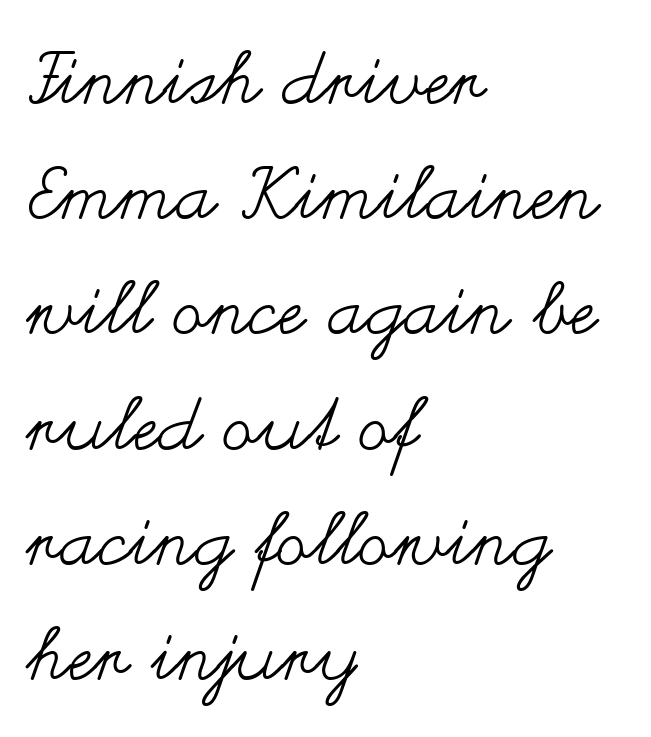
{"bold": "no", "weight": "regular", "width": "wide", "stroke_contrast": "medium", "x_height": "small", "monospaced": "no", "underline": "no", "align": "left", "line_spacing": "normal", "line_spacing_ratio": 1.6, "letter_spacing": "normal", "letter_spacing_em": 0.0, "glyph_px": 72}
